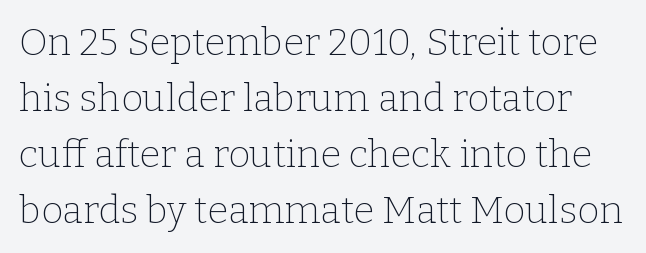
In terms of letterspacing, this is plain default setting. The typesetting does not lean heavy: it is not bold. The characters display serif detailing at their extremities. Posture: straight, roman, zero tilt. One glance says typical: line gaps are just what's usual. Note the varied advance widths — an 'i' is clearly narrower than an 'm'.
